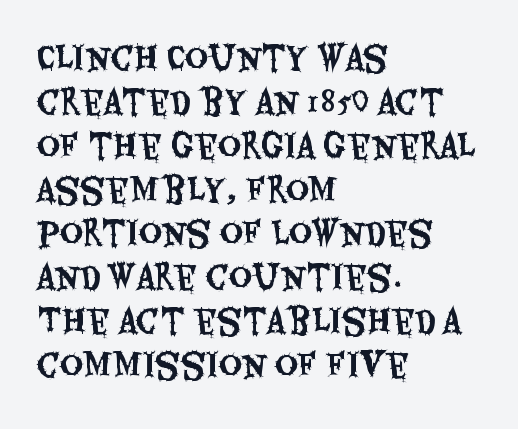
{"serif": "no", "italic": "no", "width": "condensed", "stroke_contrast": "medium", "x_height": "large", "monospaced": "no", "underline": "no", "align": "left", "line_spacing": "normal", "line_spacing_ratio": 1.37, "letter_spacing": "normal", "letter_spacing_em": 0.0, "glyph_px": 32}
